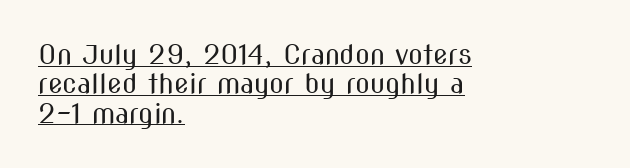
Q: Is the text bold? A: No.
Q: Is the text italic (slanted)? A: No, it is upright.
Q: Is the text underlined? A: Yes.
Q: How is the paragraph aligned? A: Left-aligned.
Q: Is the spacing between letters normal or unusually wide? A: Normal.
Q: Is the spacing between lines tight, normal or loose? A: Tight.
